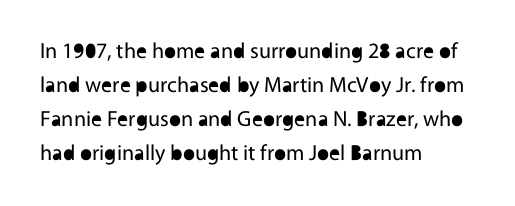
Caption: multi-line text, flush left, ragged right. Rendered with straight, roman letterforms. Beneath every word, the page is bare. Weight: not bold — regular or lighter. Nobody touched the tracking dial on this one. Vertically, the passage feels balanced, rows spaced as you'd expect.
